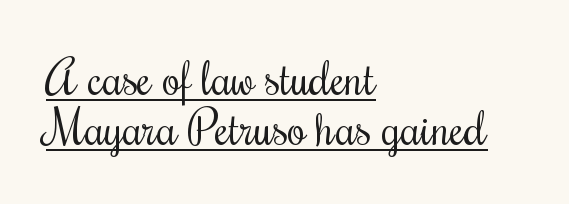
{"bold": "no", "weight": "regular", "width": "condensed", "stroke_contrast": "medium", "x_height": "small", "monospaced": "no", "underline": "yes", "align": "left", "line_spacing": "tight", "line_spacing_ratio": 1.06, "letter_spacing": "normal", "letter_spacing_em": 0.0, "glyph_px": 47}
